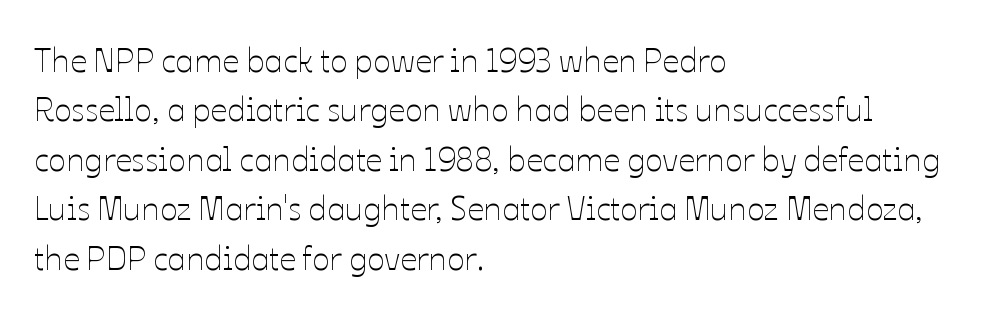
The image shows 33 px thin type, upright; set left-aligned, normal line spacing (1.5x), normal letter spacing, not underlined; low stroke contrast and a medium x-height.
